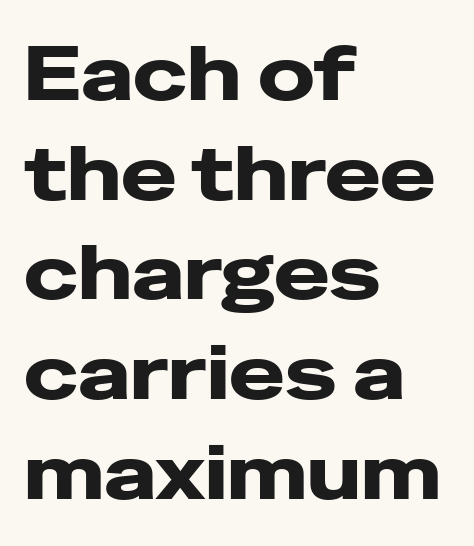
{"serif": "no", "italic": "no", "width": "wide", "stroke_contrast": "low", "x_height": "medium", "monospaced": "no", "underline": "no", "align": "left", "line_spacing": "normal", "line_spacing_ratio": 1.33, "letter_spacing": "normal", "letter_spacing_em": 0.0, "glyph_px": 75}
